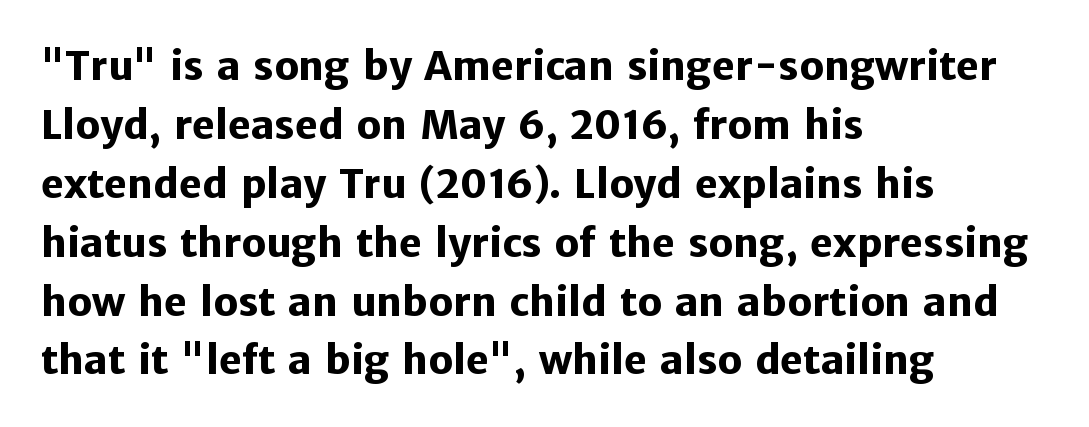
{"serif": "no", "italic": "no", "bold": "yes", "weight": "heavy", "width": "normal", "stroke_contrast": "low", "x_height": "medium", "monospaced": "no", "underline": "no", "align": "left", "line_spacing": "normal", "line_spacing_ratio": 1.51, "letter_spacing": "normal", "letter_spacing_em": 0.0, "glyph_px": 39}
